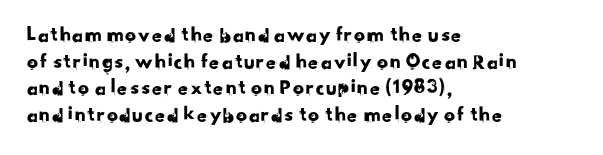
Left-aligned paragraph, ragged on the right. Descenders are the only things crossing below the line. A typesetter would call this zero additional tracking.
